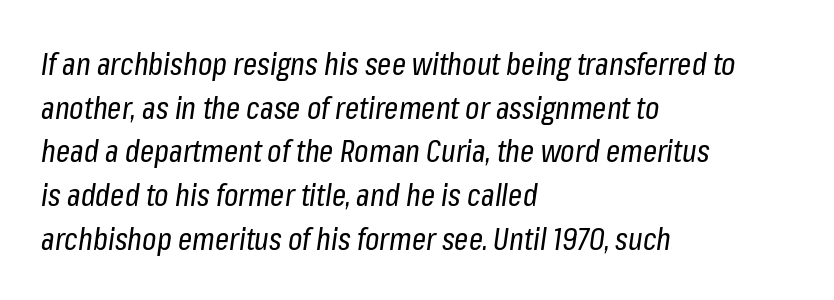
Style check: oblique. Each letter keeps its own natural width here, so spacing adapts to shape. Each line starts at the same left margin while the right side varies. Leading matches the norm, producing a regular column. Stems and bowls with no extra thickness — not bold.
